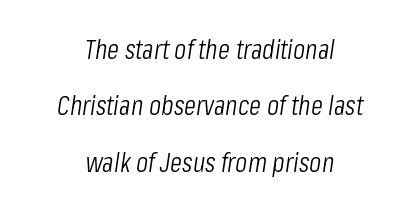
{"italic": "yes", "lean": "right", "slant_degrees": 8, "bold": "no", "weight": "light", "width": "condensed", "stroke_contrast": "low", "x_height": "medium", "monospaced": "no", "underline": "no", "align": "center", "line_spacing": "loose", "line_spacing_ratio": 2.01, "letter_spacing": "normal", "letter_spacing_em": 0.0, "glyph_px": 28}
